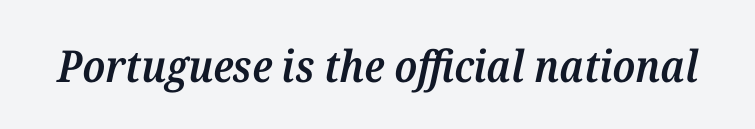
The foot of each line stays bare and open. The sample has been set in demibold, a notch under bold. Regarding serifs, this sample has them. This sample has the flowing, uneven cadence of proportional lettering. Default kerning and tracking; the words read as compact shapes. Emphasis-style slanted type is in use.
